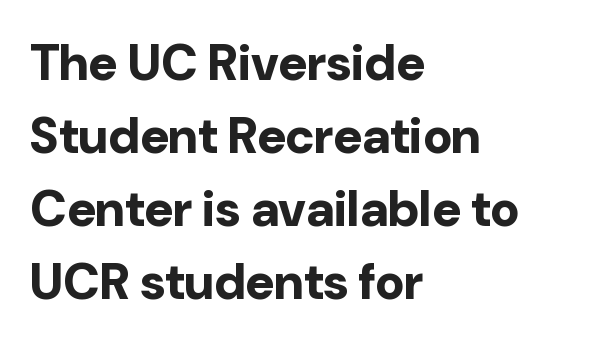
{"serif": "no", "italic": "no", "bold": "yes", "weight": "bold", "width": "normal", "stroke_contrast": "low", "x_height": "medium", "monospaced": "no", "underline": "no", "align": "left", "line_spacing": "normal", "line_spacing_ratio": 1.46, "letter_spacing": "normal", "letter_spacing_em": 0.0, "glyph_px": 50}
